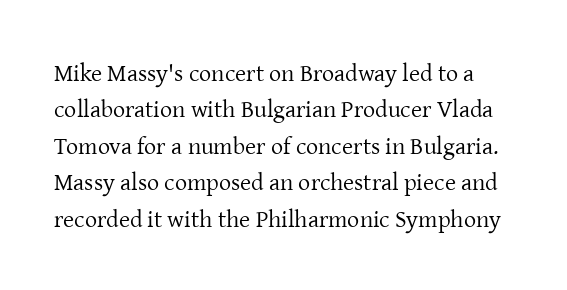
The image shows 24 px text type, upright; set normal line spacing (1.52x), normal letter spacing, not underlined.
